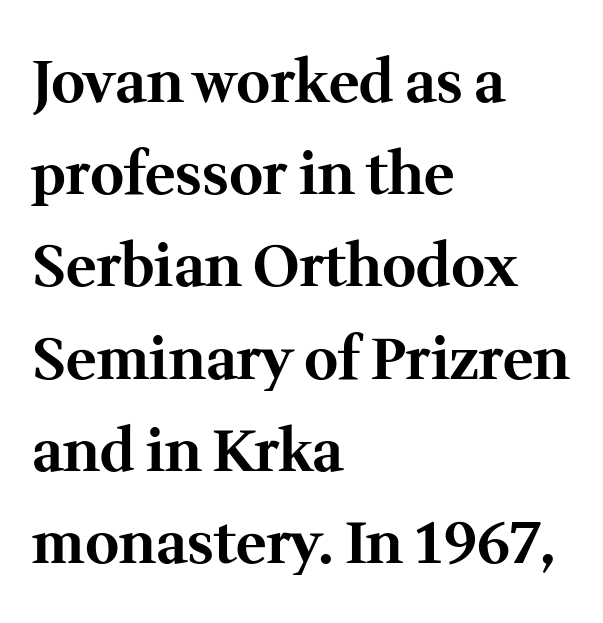
{"serif": "yes", "italic": "no", "bold": "yes", "weight": "bold", "width": "normal", "stroke_contrast": "medium", "x_height": "medium", "monospaced": "no", "underline": "no", "align": "left", "line_spacing": "normal", "line_spacing_ratio": 1.59, "letter_spacing": "normal", "letter_spacing_em": 0.0, "glyph_px": 58}
